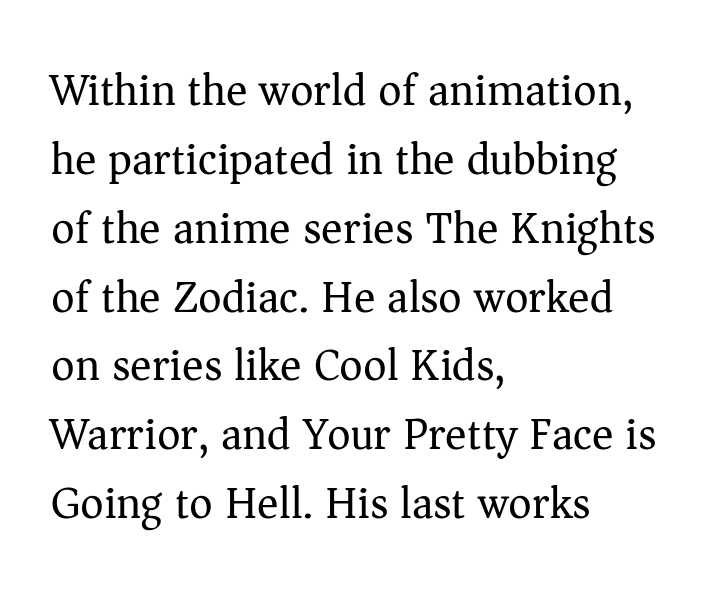
The image shows 45 px regular-weight serif type, upright; set left-aligned, normal line spacing (1.53x), normal letter spacing, not underlined; medium stroke contrast and a medium x-height.
